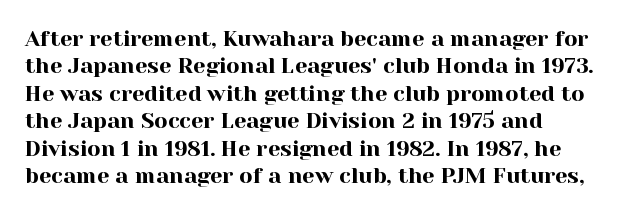
Q: Is the text italic (slanted)? A: No, it is upright.
Q: Is the text underlined? A: No.
Q: Is the spacing between letters normal or unusually wide? A: Normal.
Q: Is the spacing between lines tight, normal or loose? A: Normal.
